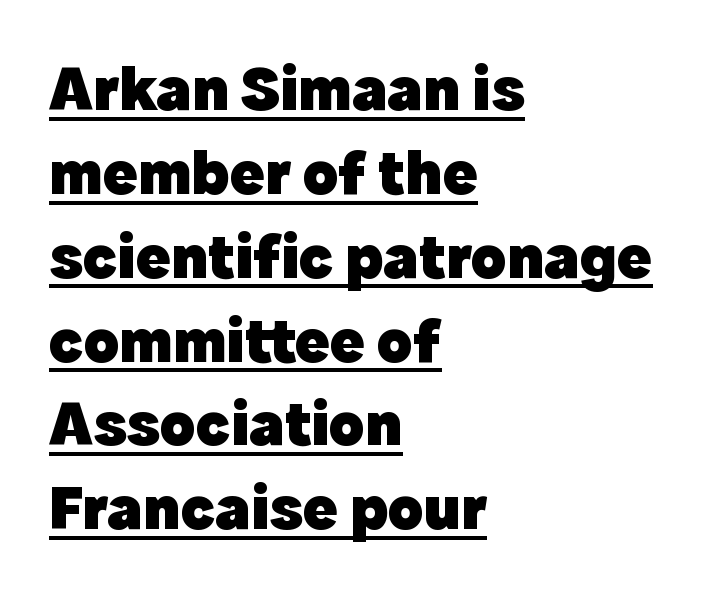
The image shows 65 px heavy sans-serif type, upright; set left-aligned, normal line spacing (1.29x), normal letter spacing, underlined; a medium x-height.
